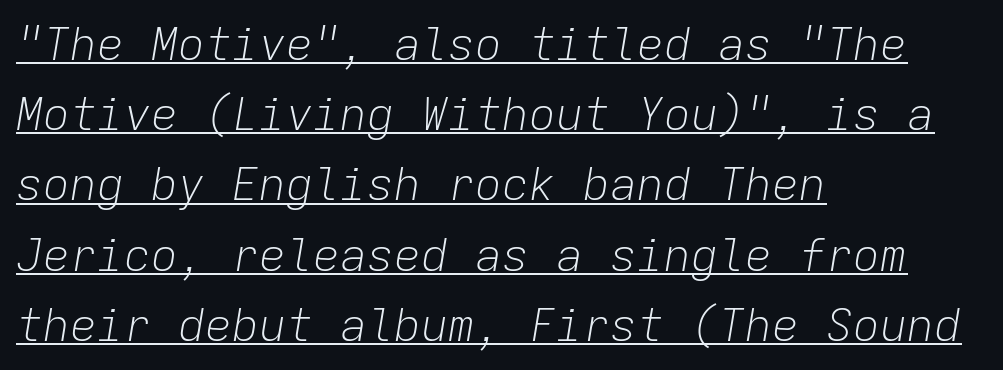
No heavy texture on the line: the type isn't bold. Letter spacing: default. You can tell it's italic because the verticals aren't actually vertical. Typeset ragged right — the left edge is the straight one. Monospaced: the letters line up in strict vertical columns.
